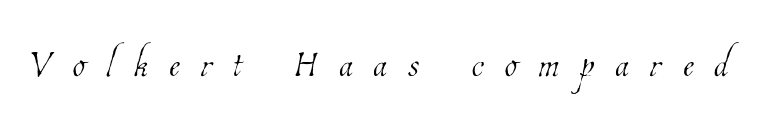
Q: Is the text bold? A: No.
Q: Is the text underlined? A: No.
Q: Is the spacing between letters normal or unusually wide? A: Unusually wide.
Q: Width (condensed, normal, or wide)? A: Condensed.
Q: Stroke contrast? A: Low.
Q: x-height? A: Medium.
Q: Monospaced? A: No.
